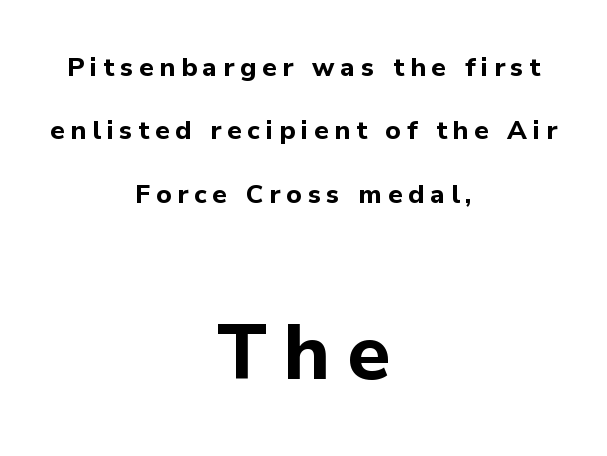
The image shows 77 px bold sans-serif type, upright; set centered, loose line spacing (2.44x), unusually wide letter spacing (+0.22 em), not underlined; the second (bottom) block is 2.96x larger; low stroke contrast and a medium x-height.
